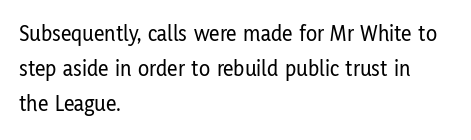
{"italic": "no", "underline": "no", "align": "left", "line_spacing": "normal", "line_spacing_ratio": 1.53, "letter_spacing": "normal", "letter_spacing_em": 0.0, "glyph_px": 23}
